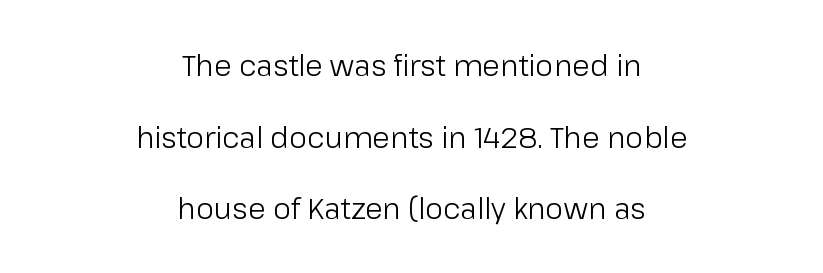
Q: Is the text bold? A: No.
Q: Is the text italic (slanted)? A: No, it is upright.
Q: Is the typeface a serif or a sans-serif typeface? A: Sans-serif.
Q: Is the text underlined? A: No.
Q: How is the paragraph aligned? A: Centered.
Q: Is the spacing between letters normal or unusually wide? A: Normal.
Q: Is the spacing between lines tight, normal or loose? A: Loose.
Q: Width (condensed, normal, or wide)? A: Normal.
Q: Stroke contrast? A: Low.
Q: x-height? A: Medium.
Q: Monospaced? A: No.
